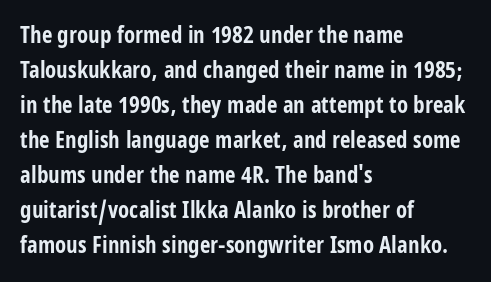
A normal amount of white space separates one row of letters from the next. The lines in this sample share a left origin and differ only in where they stop. Characters follow at the spacing the type designer built in. In terms of weight, the rendering is a true, heavy bold.
